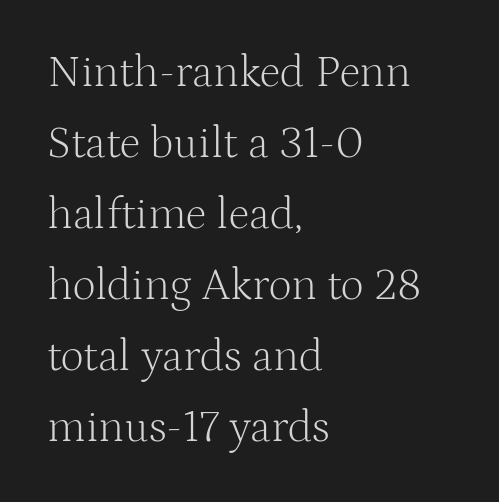
{"serif": "yes", "italic": "no", "bold": "no", "weight": "light", "width": "normal", "stroke_contrast": "medium", "x_height": "medium", "monospaced": "no", "underline": "no", "align": "left", "line_spacing": "normal", "line_spacing_ratio": 1.58, "letter_spacing": "normal", "letter_spacing_em": 0.0, "glyph_px": 45}
